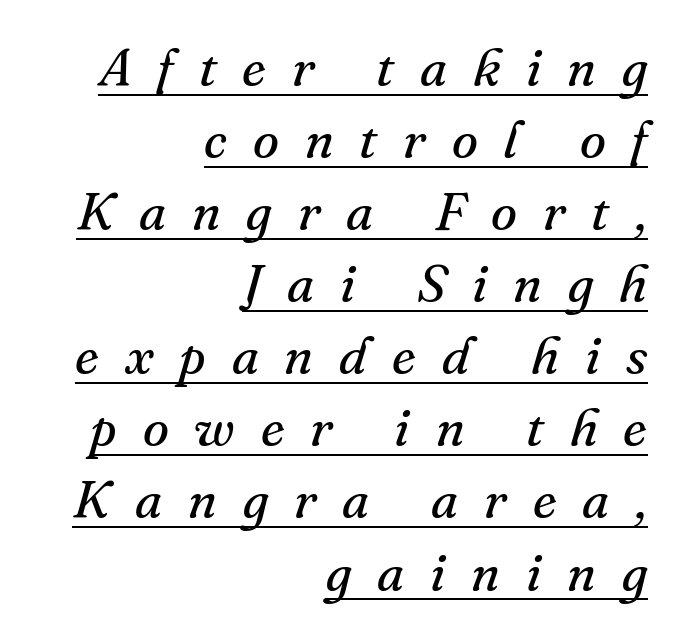
The image shows 53 px regular-weight serif type, italic (leaning right); set right-aligned, normal line spacing (1.36x), unusually wide letter spacing (+0.49 em), underlined; medium stroke contrast and a small x-height.
